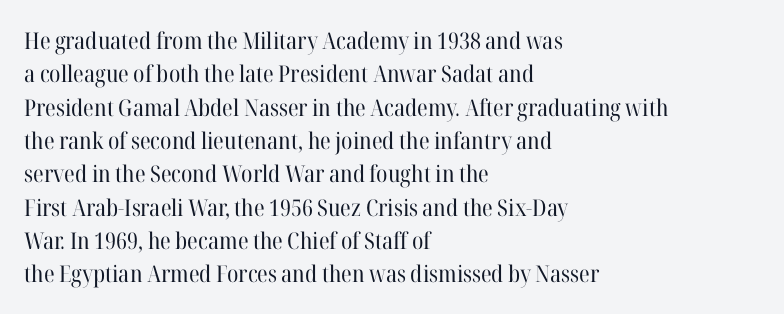
{"italic": "no", "bold": "no", "underline": "no", "align": "left", "line_spacing": "normal", "line_spacing_ratio": 1.45, "letter_spacing": "normal", "letter_spacing_em": 0.0, "glyph_px": 23}
